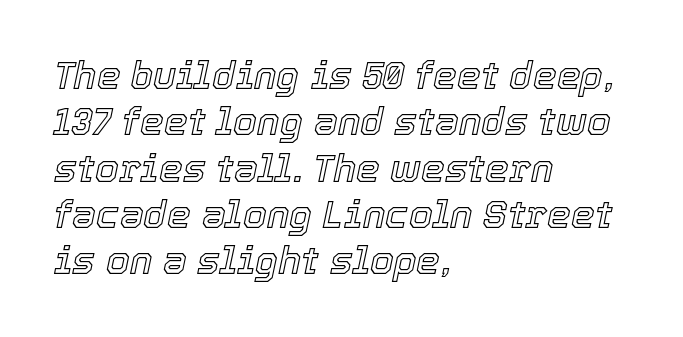
{"italic": "yes", "lean": "right", "slant_degrees": 12, "width": "normal", "x_height": "medium", "monospaced": "no", "underline": "no", "align": "left", "line_spacing_ratio": 1.22, "letter_spacing": "normal", "letter_spacing_em": 0.0, "glyph_px": 38}
